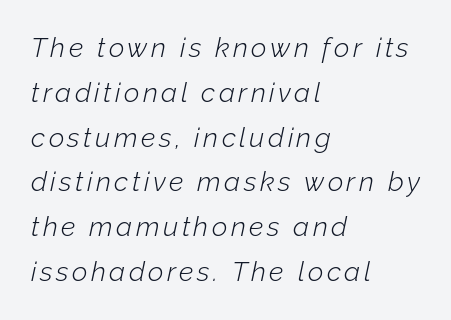
{"italic": "yes", "lean": "right", "slant_degrees": 12, "bold": "no", "underline": "no", "align": "left", "line_spacing": "normal", "line_spacing_ratio": 1.66, "glyph_px": 27}
